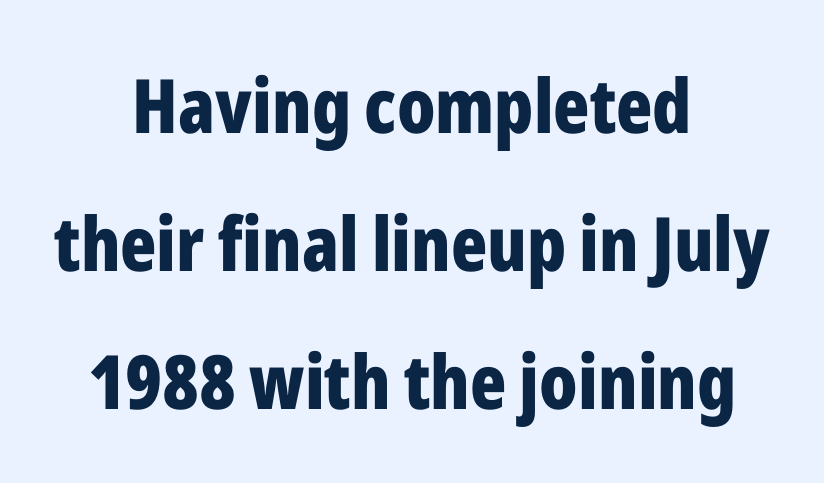
The image shows 75 px bold, condensed sans-serif type, upright; set centered, line spacing 1.84x, normal letter spacing, not underlined; low stroke contrast and a medium x-height.
